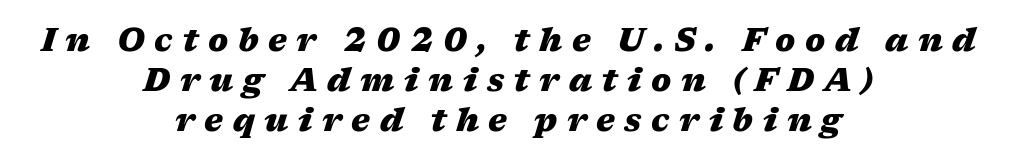
Q: Is the text bold? A: Yes.
Q: Is the text italic (slanted)? A: Yes, it leans right by about 17 degrees.
Q: Is the text underlined? A: No.
Q: How is the paragraph aligned? A: Centered.
Q: Is the spacing between letters normal or unusually wide? A: Unusually wide.
Q: Is the spacing between lines tight, normal or loose? A: Normal.
Q: Width (condensed, normal, or wide)? A: Wide.
Q: Stroke contrast? A: Medium.
Q: x-height? A: Medium.
Q: Monospaced? A: No.
